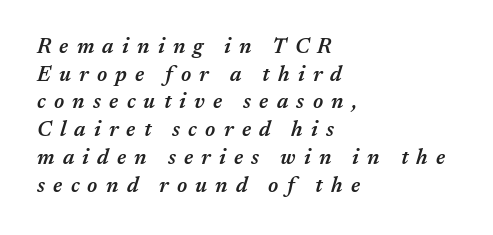
Q: Is the text bold? A: Semi-bold.
Q: Is the text italic (slanted)? A: Yes, it leans right by about 17 degrees.
Q: Is the text underlined? A: No.
Q: How is the paragraph aligned? A: Left-aligned.
Q: Is the spacing between letters normal or unusually wide? A: Unusually wide.
Q: Is the spacing between lines tight, normal or loose? A: Normal.
